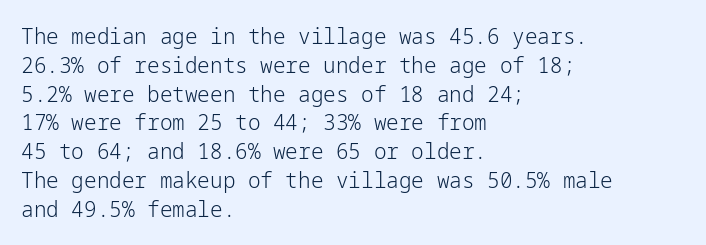
{"italic": "no", "bold": "no", "underline": "no", "align": "left", "line_spacing": "normal", "line_spacing_ratio": 1.37, "letter_spacing": "normal", "letter_spacing_em": 0.0, "glyph_px": 21}
